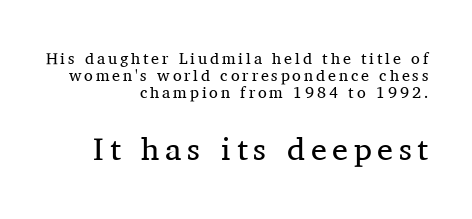
{"serif": "yes", "italic": "no", "bold": "no", "weight": "regular", "width": "normal", "stroke_contrast": "medium", "x_height": "medium", "monospaced": "no", "underline": "no", "align": "right", "line_spacing": "tight", "line_spacing_ratio": 1.07, "larger_block": "second", "size_ratio": 2.0, "glyph_px": 32}
